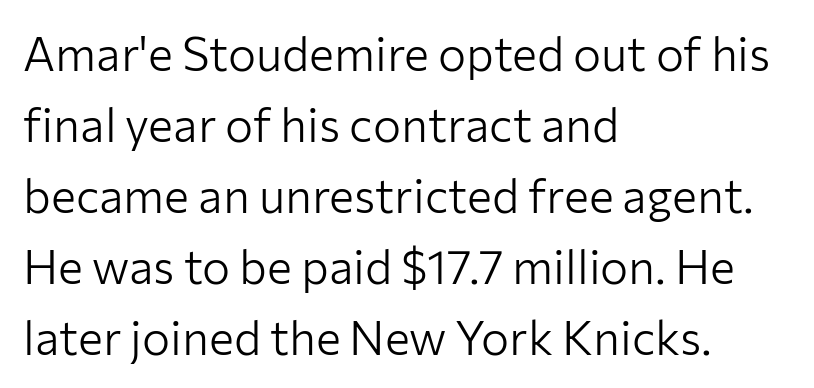
{"serif": "no", "italic": "no", "bold": "no", "weight": "light", "width": "normal", "stroke_contrast": "low", "x_height": "medium", "monospaced": "no", "underline": "no", "align": "left", "line_spacing": "normal", "line_spacing_ratio": 1.51, "letter_spacing": "normal", "letter_spacing_em": 0.0, "glyph_px": 47}
